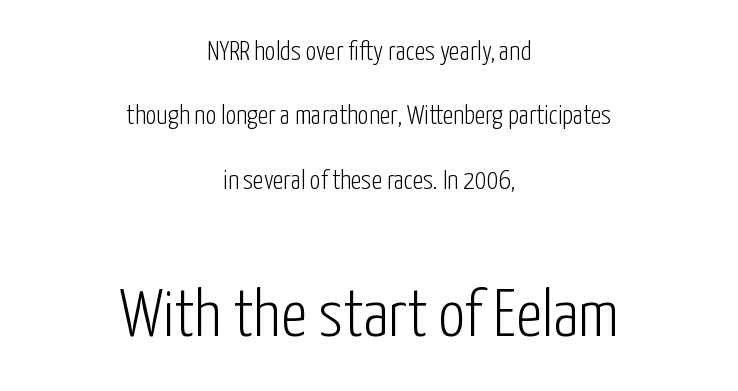
Q: Is the text bold? A: No.
Q: Is the text italic (slanted)? A: No, it is upright.
Q: Is the typeface a serif or a sans-serif typeface? A: Sans-serif.
Q: Is the text underlined? A: No.
Q: How is the paragraph aligned? A: Centered.
Q: Is the spacing between letters normal or unusually wide? A: Normal.
Q: Is the spacing between lines tight, normal or loose? A: Loose.
Q: Which block of text is set in a larger size, the first (top) or the second (bottom)? A: The second (bottom) one.
Q: Width (condensed, normal, or wide)? A: Condensed.
Q: Stroke contrast? A: Low.
Q: x-height? A: Medium.
Q: Monospaced? A: No.
